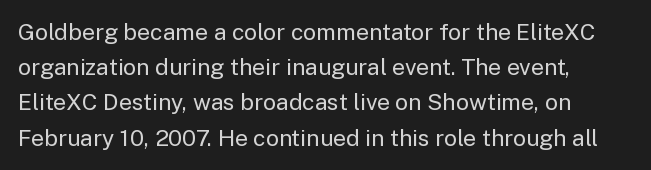
The image shows 23 px text type, upright; set left-aligned, normal line spacing (1.53x), normal letter spacing, not underlined.
